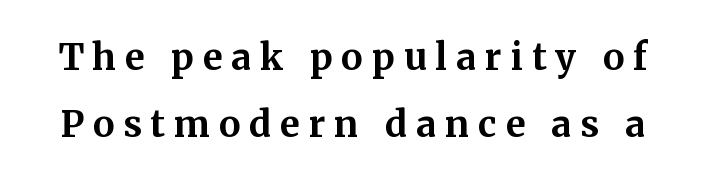
The characters look thick and weighty, a clear bold. Character widths vary here, with narrow letters taking less room than wide ones. No italicization has been applied; the sample stays upright. A typesetter would call this heavily tracked-out type. Each row of text sits above clean, open space.
